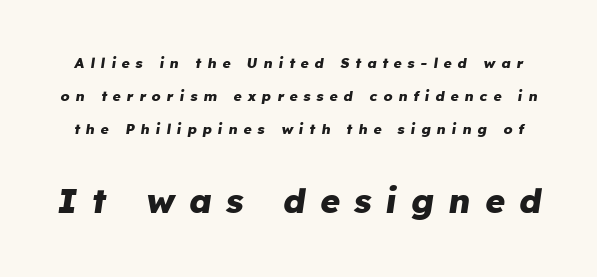
The image shows 34 px heavy type, italic (leaning right); set loose line spacing (2.34x), unusually wide letter spacing (+0.42 em), not underlined; the second (bottom) block is 2.43x larger; low stroke contrast and a medium x-height.
